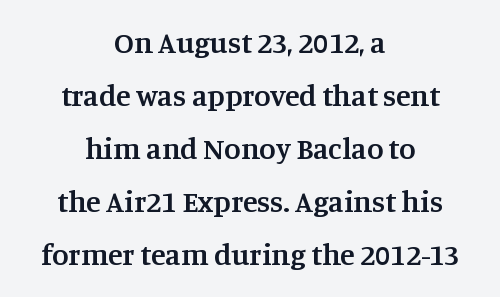
The image shows 30 px semibold serif type, upright; set centered, line spacing 1.77x, normal letter spacing, not underlined; medium stroke contrast and a large x-height.
